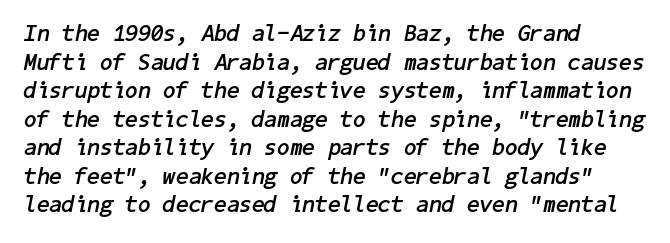
Emphasis-style slanted type is in use. These lines keep a tight, regular rhythm from letter to letter. Set as a true bold cut, around the 700 mark. Descenders hang freely into open space. Which margin do the lines hug? The left one — the right edge is uneven.
